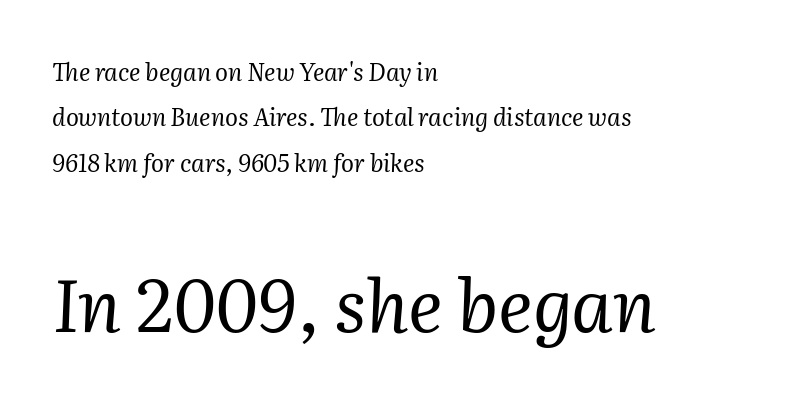
The image shows 73 px regular-weight serif type, italic (leaning right); set left-aligned, line spacing 1.89x, normal letter spacing, not underlined; the second (bottom) block is 3.04x larger; medium stroke contrast and a medium x-height.
